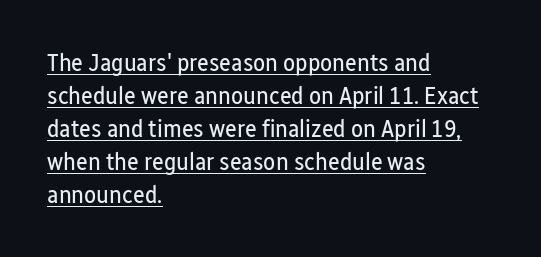
Is the letter spacing exaggerated? No — it looks like the ordinary default. Designer's note — italics off, roman on. Students, observe: this is what conventionally led text looks like. Layout note: lines flush left. Glance below the letters and you will spot a drawn line. Stems and bowls with no extra thickness — not bold.
